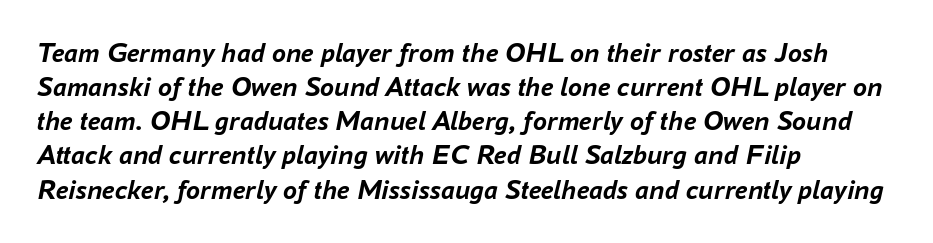
{"italic": "yes", "lean": "right", "slant_degrees": 16, "bold": "yes", "weight": "semibold", "width": "normal", "stroke_contrast": "low", "x_height": "medium", "monospaced": "no", "underline": "no", "align": "left", "line_spacing_ratio": 1.22, "letter_spacing": "normal", "letter_spacing_em": 0.0, "glyph_px": 28}
